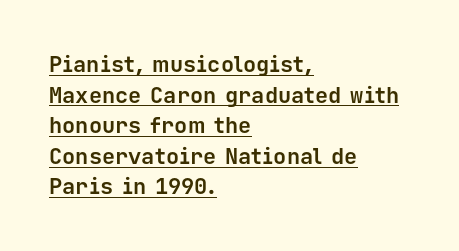
Vertical spacing — default. Does the copy run flush right? No — it runs flush left. Every word sits above its own underline. Characters remain perfectly vertical along every line.
